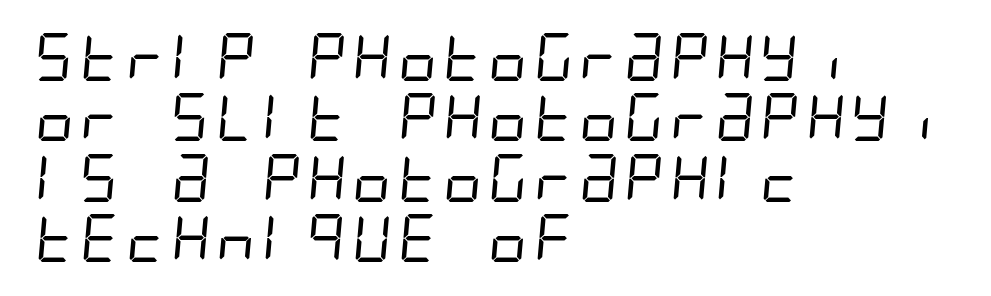
The paragraph shown leans on its left margin. Characters follow at the spacing the type designer built in. Typographically, this falls in the sans-serif category. Evenly set lines give the paragraph a standard silhouette.
